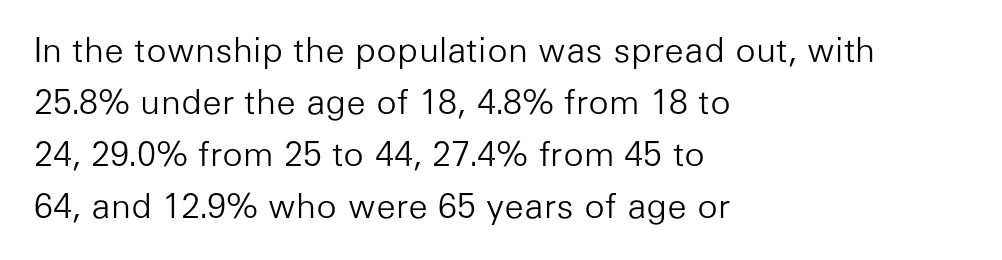
Q: Is the text bold? A: No.
Q: Is the text italic (slanted)? A: No, it is upright.
Q: Is the typeface a serif or a sans-serif typeface? A: Sans-serif.
Q: Is the text underlined? A: No.
Q: How is the paragraph aligned? A: Left-aligned.
Q: Is the spacing between letters normal or unusually wide? A: Normal.
Q: Is the spacing between lines tight, normal or loose? A: Normal.
Q: Width (condensed, normal, or wide)? A: Normal.
Q: Stroke contrast? A: Low.
Q: x-height? A: Medium.
Q: Monospaced? A: No.
